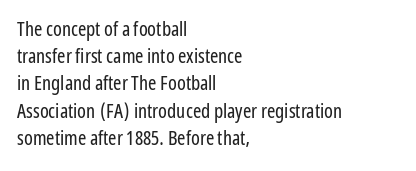
Q: Is the text bold? A: No.
Q: Is the text italic (slanted)? A: No, it is upright.
Q: Is the text underlined? A: No.
Q: How is the paragraph aligned? A: Left-aligned.
Q: Is the spacing between letters normal or unusually wide? A: Normal.
Q: Is the spacing between lines tight, normal or loose? A: Normal.
